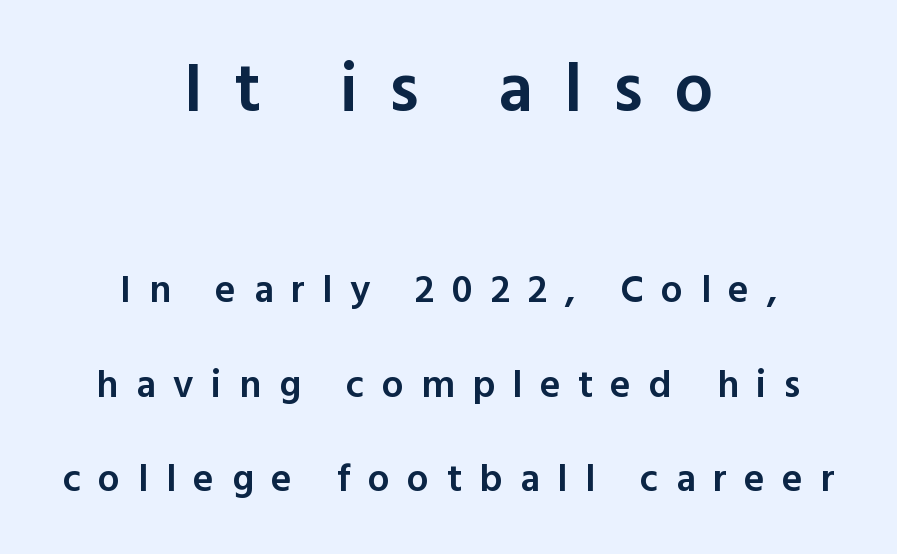
{"serif": "no", "italic": "no", "bold": "semi", "weight": "semibold", "width": "normal", "x_height": "medium", "monospaced": "no", "underline": "no", "align": "center", "line_spacing": "loose", "line_spacing_ratio": 2.42, "letter_spacing": "wide", "letter_spacing_em": 0.45, "larger_block": "first", "size_ratio": 1.77, "glyph_px": 69}
